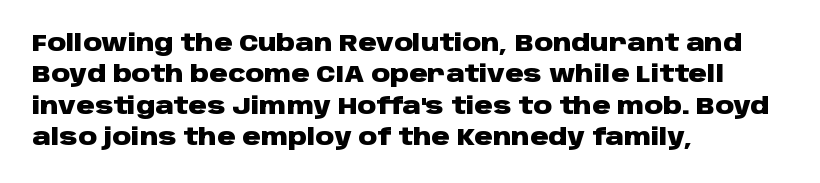
{"italic": "no", "bold": "yes", "underline": "no", "align": "left", "line_spacing": "normal", "line_spacing_ratio": 1.36, "letter_spacing": "normal", "letter_spacing_em": 0.0, "glyph_px": 23}
